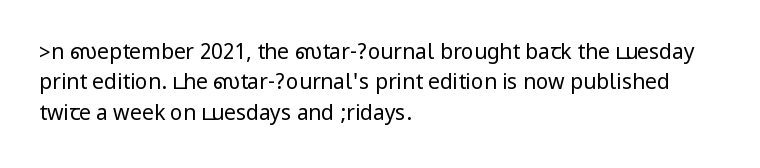
Q: Is the text bold? A: No.
Q: Is the text italic (slanted)? A: No, it is upright.
Q: Is the text underlined? A: No.
Q: How is the paragraph aligned? A: Left-aligned.
Q: Is the spacing between letters normal or unusually wide? A: Normal.
Q: Is the spacing between lines tight, normal or loose? A: Normal.
